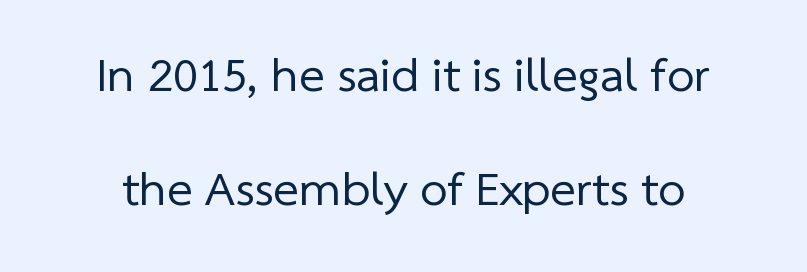
Q: Is the text bold? A: No.
Q: Is the typeface a serif or a sans-serif typeface? A: Sans-serif.
Q: Is the text underlined? A: No.
Q: How is the paragraph aligned? A: Centered.
Q: Is the spacing between letters normal or unusually wide? A: Normal.
Q: Is the spacing between lines tight, normal or loose? A: Loose.
Q: Width (condensed, normal, or wide)? A: Normal.
Q: Stroke contrast? A: Low.
Q: x-height? A: Medium.
Q: Monospaced? A: No.
